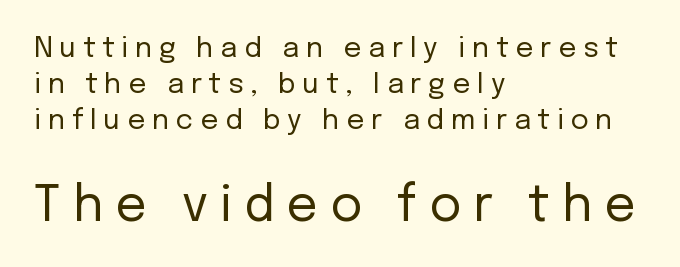
This rendering widens character spacing well past its baseline value. The space beneath each line is pristine and unruled. This sample is left-justified, so line endings fall wherever the words run out. Each stroke keeps to a modest, everyday thickness or less.
